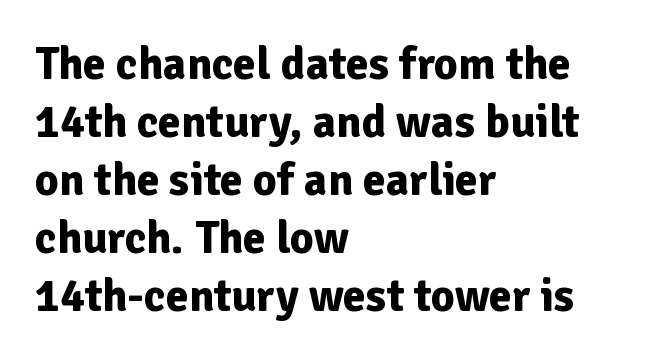
The image shows 46 px bold sans-serif type, upright; set left-aligned, normal line spacing (1.26x), normal letter spacing, not underlined; low stroke contrast and a medium x-height.
